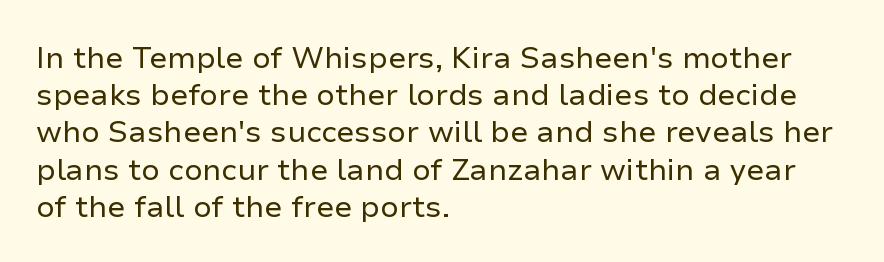
Q: Is the text bold? A: No.
Q: Is the text italic (slanted)? A: No, it is upright.
Q: Is the typeface a serif or a sans-serif typeface? A: Sans-serif.
Q: Is the text underlined? A: No.
Q: How is the paragraph aligned? A: Left-aligned.
Q: Is the spacing between letters normal or unusually wide? A: Normal.
Q: Width (condensed, normal, or wide)? A: Normal.
Q: Stroke contrast? A: Low.
Q: x-height? A: Medium.
Q: Monospaced? A: No.
